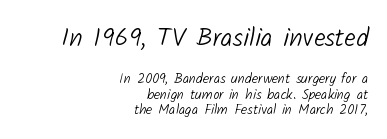
The image shows 26 px text type; set right-aligned, tight line spacing (1.1x), normal letter spacing, not underlined; the first (top) block is 1.86x larger.
